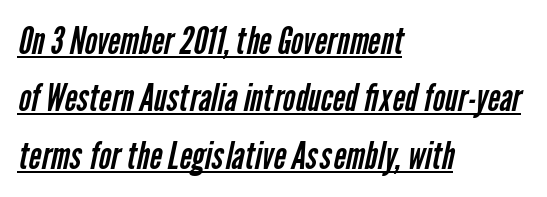
{"serif": "no", "bold": "no", "weight": "regular", "width": "condensed", "stroke_contrast": "low", "x_height": "medium", "monospaced": "no", "underline": "yes", "align": "left", "line_spacing": "normal", "line_spacing_ratio": 1.51, "letter_spacing": "normal", "letter_spacing_em": 0.0, "glyph_px": 38}
